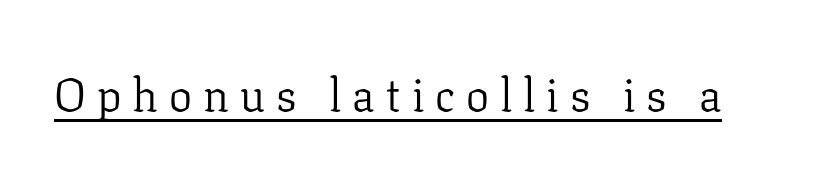
This is not heavy type; no bold has been used. The face used here appears with an underline applied. Classification — serif. Spacing between characters has been opened up far beyond the box default.
